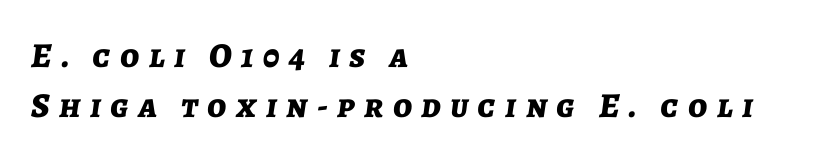
The sample has been set heavy, in full bold. Each letter keeps its own natural width here, so spacing adapts to shape. Would a proofreader flag this as italicized? Yes. Lines of text with bare space underneath. Regular leading. There is plenty of visible air inserted between adjacent glyphs.
